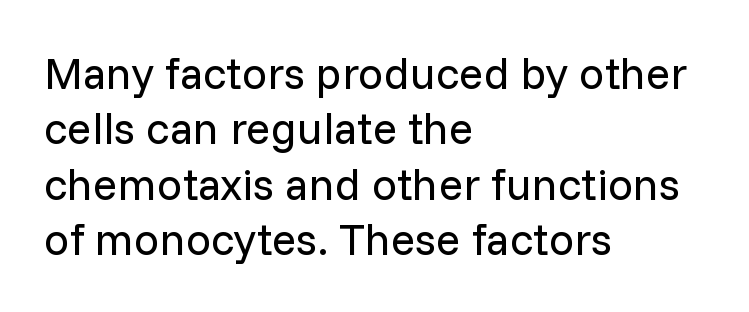
The image shows 45 px regular-weight sans-serif type, upright; set left-aligned, line spacing 1.23x, normal letter spacing, not underlined; low stroke contrast and a medium x-height.
